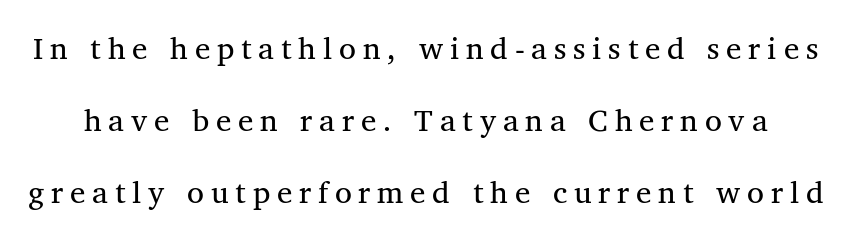
{"serif": "yes", "bold": "no", "weight": "regular", "width": "normal", "stroke_contrast": "medium", "x_height": "medium", "monospaced": "no", "underline": "no", "line_spacing": "loose", "line_spacing_ratio": 2.33, "letter_spacing": "wide", "letter_spacing_em": 0.22, "glyph_px": 31}
